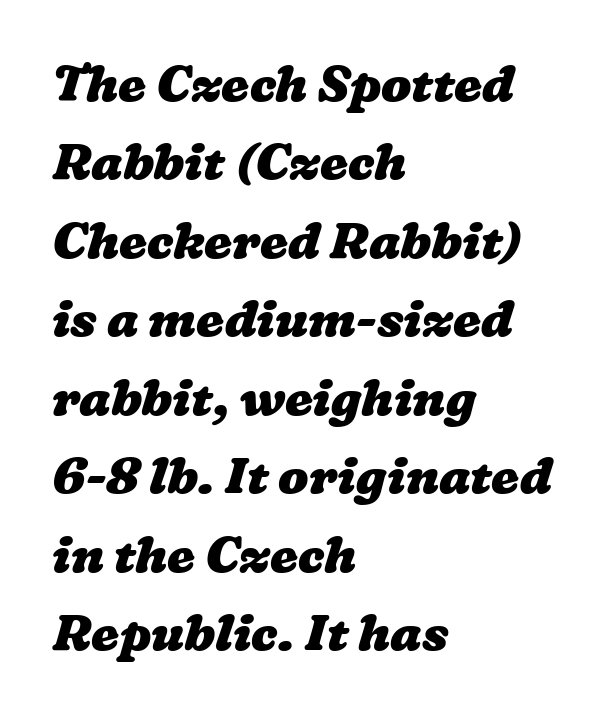
Q: Is the text bold? A: Yes.
Q: Is the text underlined? A: No.
Q: How is the paragraph aligned? A: Left-aligned.
Q: Is the spacing between letters normal or unusually wide? A: Normal.
Q: Is the spacing between lines tight, normal or loose? A: Normal.
Q: Width (condensed, normal, or wide)? A: Wide.
Q: Stroke contrast? A: Low.
Q: x-height? A: Medium.
Q: Monospaced? A: No.
